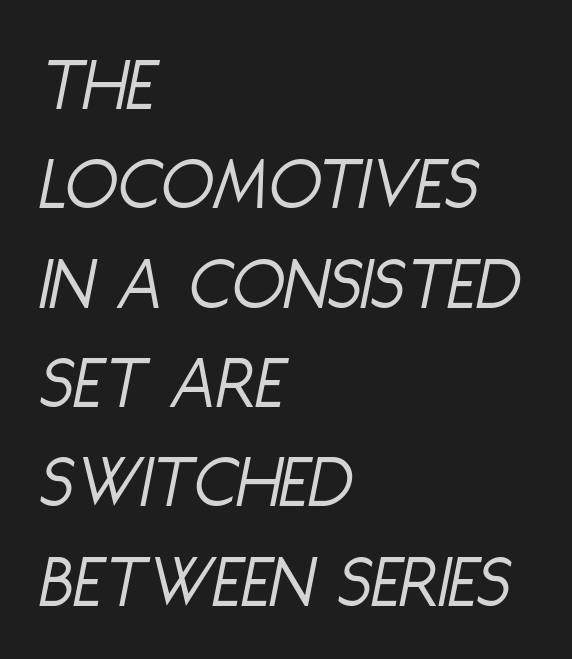
{"italic": "yes", "lean": "right", "slant_degrees": 11, "bold": "no", "weight": "light", "width": "condensed", "stroke_contrast": "low", "x_height": "large", "monospaced": "no", "underline": "no", "align": "left", "line_spacing": "normal", "line_spacing_ratio": 1.29, "letter_spacing": "normal", "letter_spacing_em": 0.0, "glyph_px": 77}
